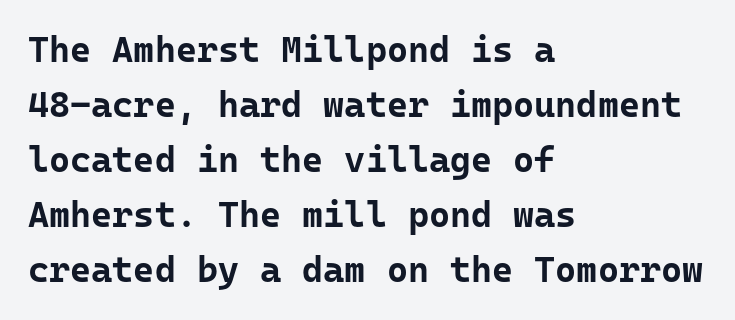
{"serif": "no", "italic": "no", "bold": "yes", "weight": "bold", "width": "normal", "stroke_contrast": "low", "x_height": "medium", "monospaced": "yes", "underline": "no", "align": "left", "line_spacing": "normal", "line_spacing_ratio": 1.53, "letter_spacing": "normal", "letter_spacing_em": 0.0, "glyph_px": 36}
